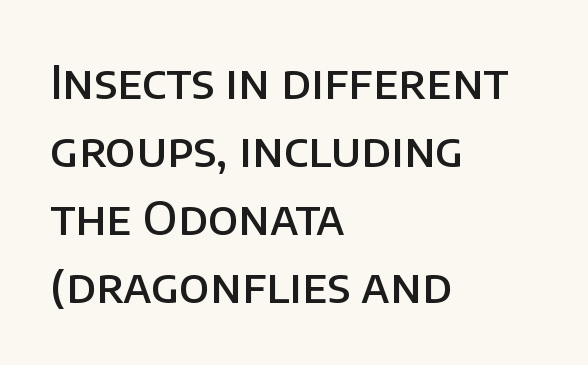
Q: Is the text bold? A: Semi-bold.
Q: Is the text italic (slanted)? A: No, it is upright.
Q: Is the typeface a serif or a sans-serif typeface? A: Sans-serif.
Q: Is the text underlined? A: No.
Q: How is the paragraph aligned? A: Left-aligned.
Q: Is the spacing between letters normal or unusually wide? A: Normal.
Q: Is the spacing between lines tight, normal or loose? A: Normal.
Q: Width (condensed, normal, or wide)? A: Normal.
Q: Stroke contrast? A: Low.
Q: x-height? A: Large.
Q: Monospaced? A: No.
